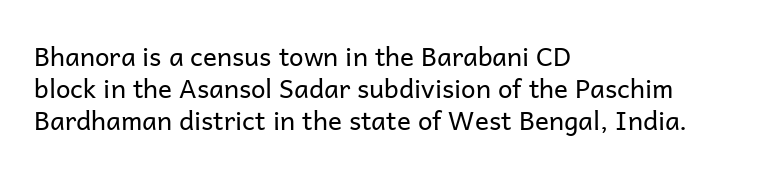
{"italic": "no", "bold": "no", "underline": "no", "align": "left", "line_spacing_ratio": 1.23, "letter_spacing": "normal", "letter_spacing_em": 0.0, "glyph_px": 26}
